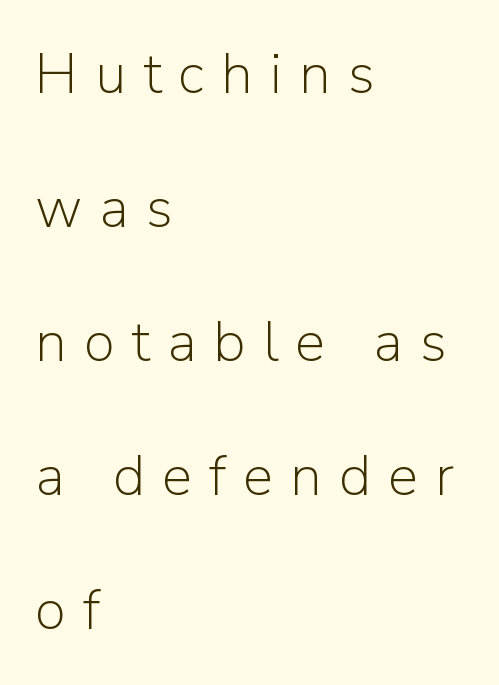
The face used here is rendered with a markedly widened letterfit. Letters have the restrained weight of plain body copy at most. Anything drawn beneath the words? Only blank space. Quick note: interline space is abundant. The type family on display is of the sans-serif kind.
